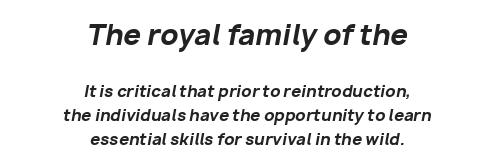
{"italic": "yes", "lean": "right", "slant_degrees": 10, "bold": "yes", "weight": "bold", "width": "normal", "stroke_contrast": "low", "x_height": "medium", "monospaced": "no", "underline": "no", "align": "center", "line_spacing": "normal", "line_spacing_ratio": 1.5, "letter_spacing": "normal", "letter_spacing_em": 0.0, "larger_block": "first", "size_ratio": 1.75, "glyph_px": 28}
